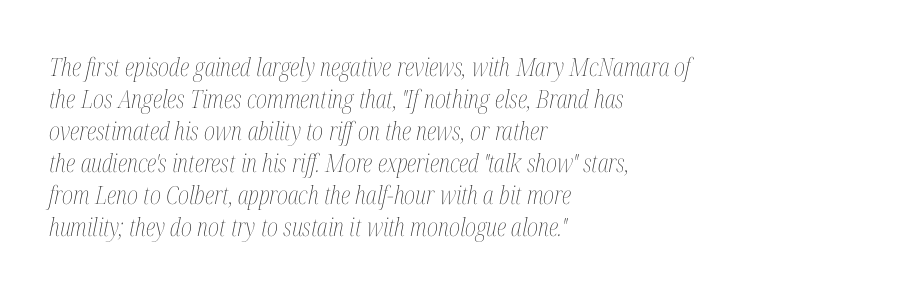
Q: Is the text bold? A: No.
Q: Is the text italic (slanted)? A: Yes, it leans right by about 12 degrees.
Q: Is the text underlined? A: No.
Q: How is the paragraph aligned? A: Left-aligned.
Q: Is the spacing between letters normal or unusually wide? A: Normal.
Q: Is the spacing between lines tight, normal or loose? A: Normal.
